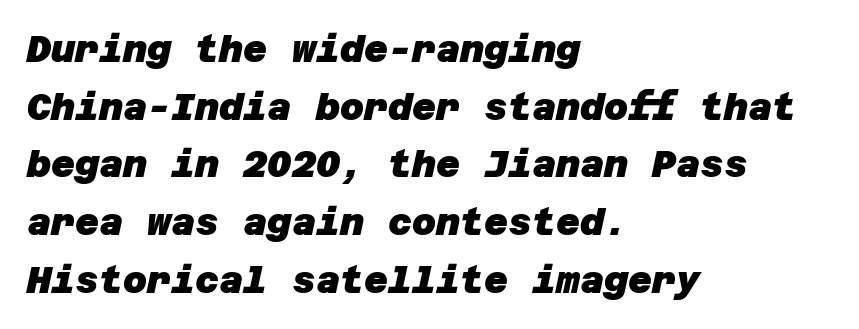
The image shows 37 px heavy sans-serif type; set left-aligned, normal line spacing (1.56x), normal letter spacing, not underlined; low stroke contrast and a large x-height.
